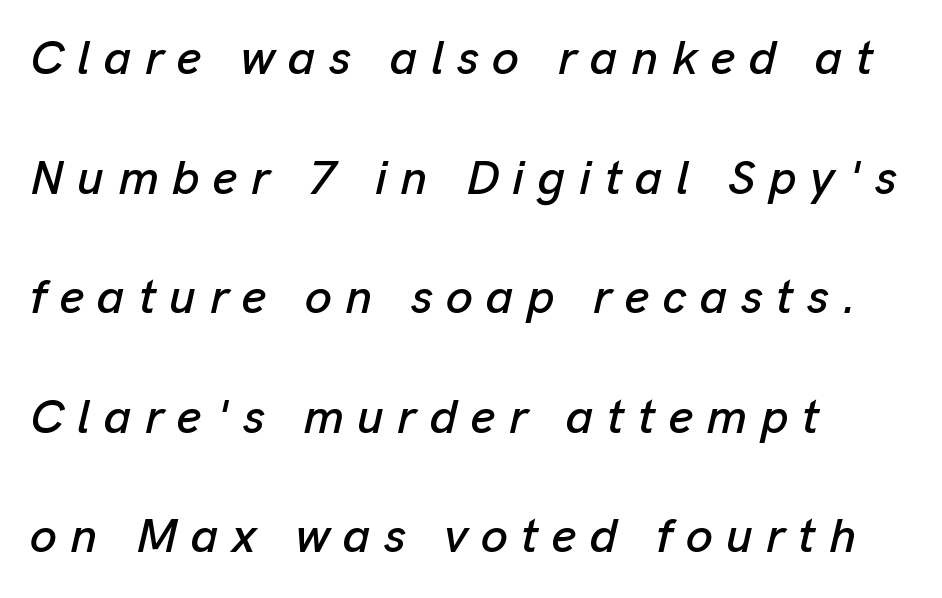
Rendered with sloped, italic letterforms. These lines are rendered in a variable-pitch font. The text block is weighted toward the left margin, trailing off unevenly rightward. Letter spacing: wide. Notice the wide empty band between every row — that's loose leading.
